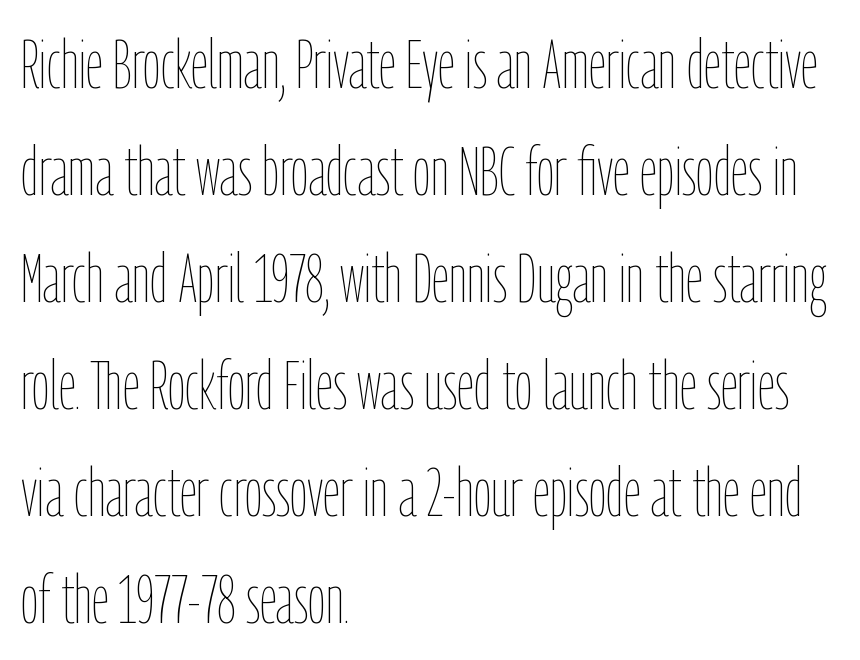
Q: Is the text bold? A: No.
Q: Is the text italic (slanted)? A: No, it is upright.
Q: Is the text underlined? A: No.
Q: How is the paragraph aligned? A: Left-aligned.
Q: Is the spacing between letters normal or unusually wide? A: Normal.
Q: Is the spacing between lines tight, normal or loose? A: Normal.
Q: Width (condensed, normal, or wide)? A: Condensed.
Q: Stroke contrast? A: Low.
Q: x-height? A: Medium.
Q: Monospaced? A: No.
